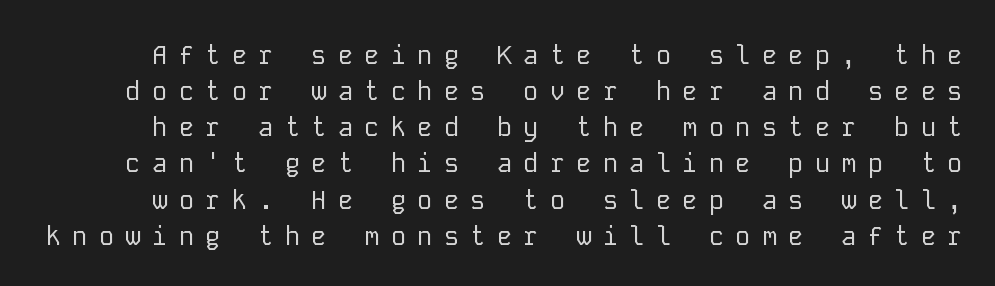
{"italic": "no", "bold": "no", "underline": "no", "line_spacing": "normal", "line_spacing_ratio": 1.39, "letter_spacing": "wide", "letter_spacing_em": 0.42, "glyph_px": 26}
